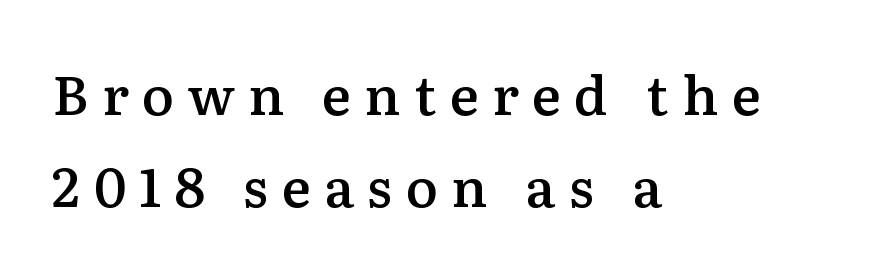
The image shows 54 px semibold serif type, upright; set left-aligned, normal line spacing (1.7x), unusually wide letter spacing (+0.25 em), not underlined; medium stroke contrast and a medium x-height.
